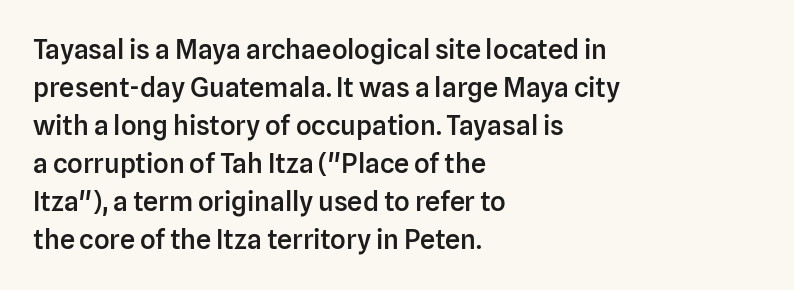
Q: Is the text bold? A: Semi-bold.
Q: Is the text italic (slanted)? A: No, it is upright.
Q: Is the text underlined? A: No.
Q: How is the paragraph aligned? A: Left-aligned.
Q: Is the spacing between letters normal or unusually wide? A: Normal.
Q: Is the spacing between lines tight, normal or loose? A: Normal.
